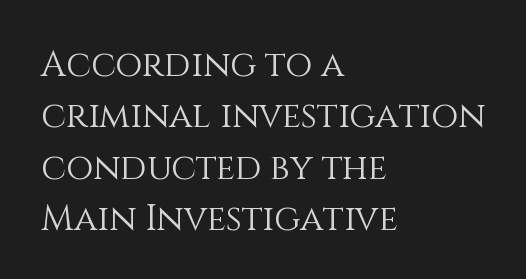
The image shows 35 px light type, upright; set left-aligned, normal line spacing (1.47x), normal letter spacing, not underlined; medium stroke contrast and a large x-height.
